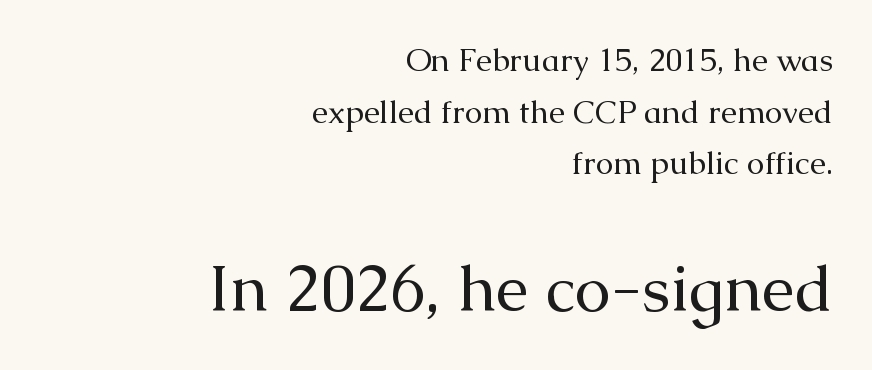
The block of text has a typical density, with ordinary space between rows. Caption: multi-line text, flush right, ragged left. The passage shown begins with its smaller block and ends with its larger one. Proportional: the letters do not fall into vertical columns.
